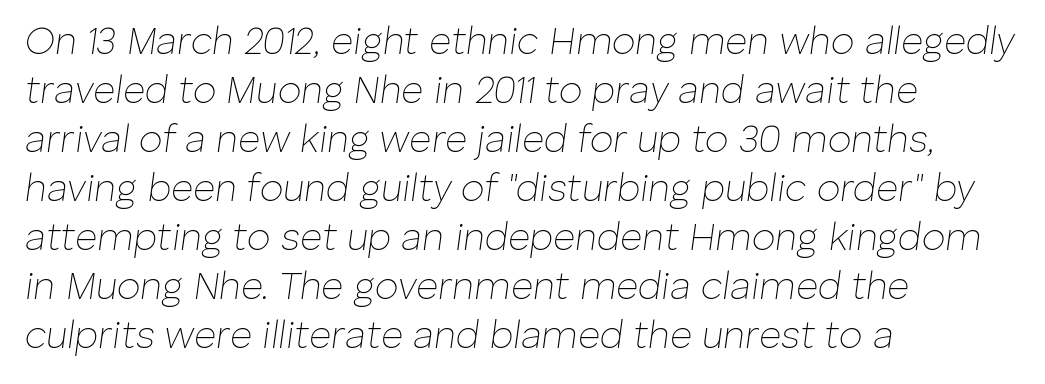
The image shows 38 px thin type, italic (leaning right); set left-aligned, normal line spacing (1.29x), normal letter spacing, not underlined; low stroke contrast and a medium x-height.
